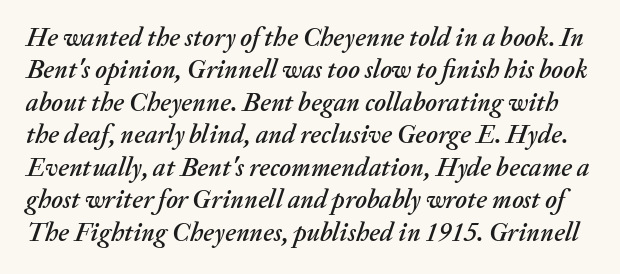
Q: Is the text italic (slanted)? A: Yes, it leans right by about 20 degrees.
Q: Is the text underlined? A: No.
Q: Is the spacing between letters normal or unusually wide? A: Normal.
Q: Is the spacing between lines tight, normal or loose? A: Normal.
